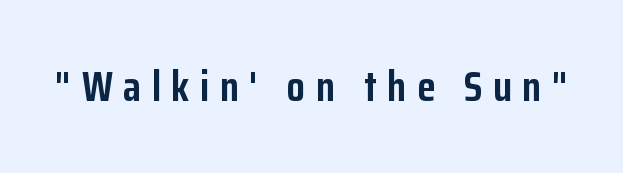
Q: Is the text bold? A: Yes.
Q: Is the text italic (slanted)? A: No, it is upright.
Q: Is the typeface a serif or a sans-serif typeface? A: Sans-serif.
Q: Is the text underlined? A: No.
Q: Is the spacing between letters normal or unusually wide? A: Unusually wide.
Q: Width (condensed, normal, or wide)? A: Condensed.
Q: Stroke contrast? A: Low.
Q: x-height? A: Medium.
Q: Monospaced? A: No.
